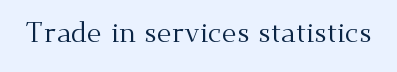
The image shows 29 px regular-weight serif type, upright; set normal letter spacing, not underlined; medium stroke contrast and a small x-height.
